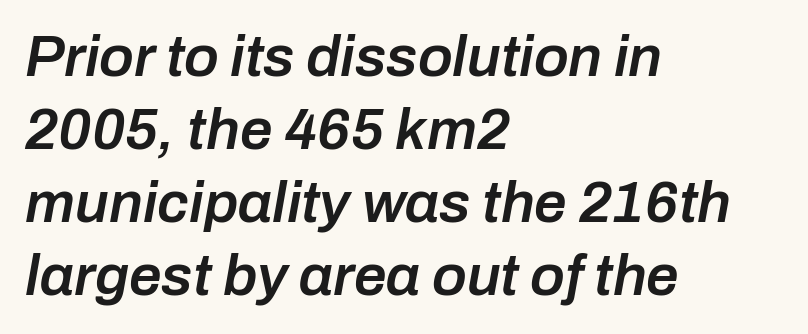
The image shows 58 px semibold type, italic (leaning right); set left-aligned, normal line spacing (1.26x), normal letter spacing, not underlined; low stroke contrast and a medium x-height.
